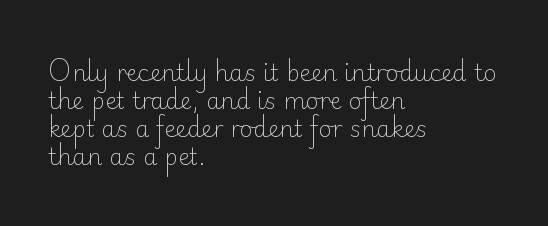
{"italic": "no", "bold": "no", "underline": "no", "align": "left", "line_spacing_ratio": 1.22, "letter_spacing": "normal", "letter_spacing_em": 0.0, "glyph_px": 23}
